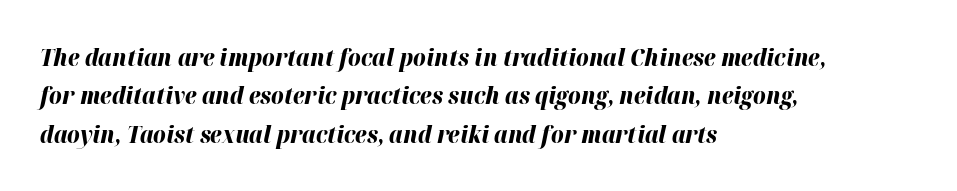
The image shows 24 px bold type, italic (leaning right); set left-aligned, normal line spacing (1.6x), normal letter spacing, not underlined.
